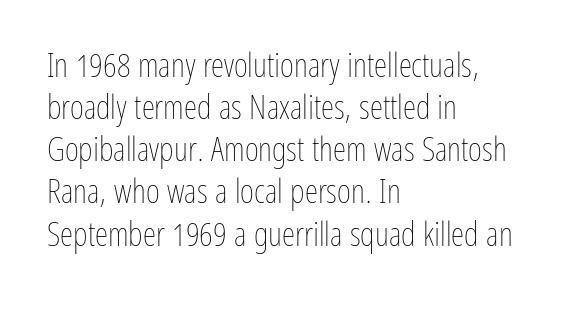
Q: Is the text bold? A: No.
Q: Is the text italic (slanted)? A: No, it is upright.
Q: Is the text underlined? A: No.
Q: How is the paragraph aligned? A: Left-aligned.
Q: Is the spacing between letters normal or unusually wide? A: Normal.
Q: Width (condensed, normal, or wide)? A: Condensed.
Q: Stroke contrast? A: Low.
Q: x-height? A: Medium.
Q: Monospaced? A: No.
